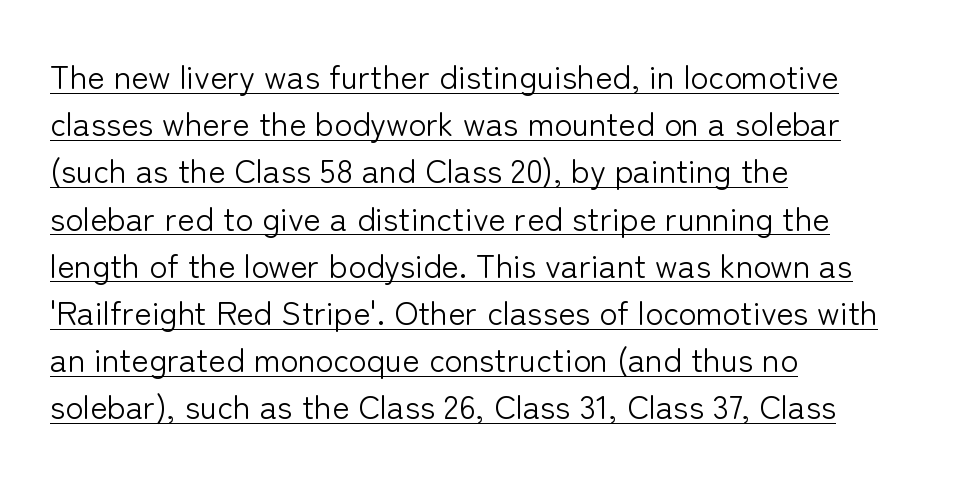
{"serif": "no", "italic": "no", "bold": "no", "weight": "light", "width": "normal", "stroke_contrast": "low", "x_height": "medium", "monospaced": "no", "underline": "yes", "align": "left", "line_spacing": "normal", "line_spacing_ratio": 1.43, "letter_spacing": "normal", "letter_spacing_em": 0.0, "glyph_px": 33}
